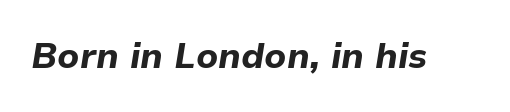
{"italic": "yes", "lean": "right", "slant_degrees": 9, "bold": "yes", "weight": "bold", "width": "normal", "stroke_contrast": "low", "x_height": "medium", "monospaced": "no", "underline": "no", "letter_spacing": "normal", "letter_spacing_em": 0.0, "glyph_px": 36}
